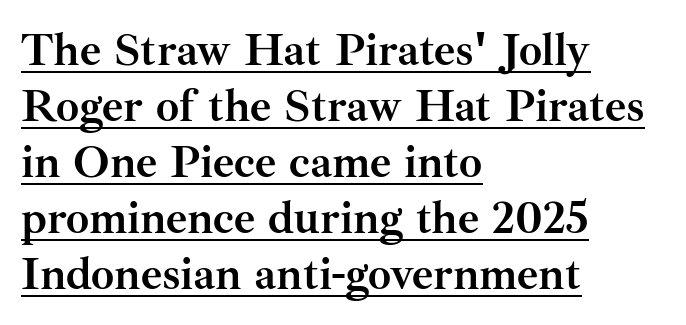
Q: Is the text bold? A: Yes.
Q: Is the text italic (slanted)? A: No, it is upright.
Q: Is the typeface a serif or a sans-serif typeface? A: Serif.
Q: Is the text underlined? A: Yes.
Q: How is the paragraph aligned? A: Left-aligned.
Q: Is the spacing between letters normal or unusually wide? A: Normal.
Q: Width (condensed, normal, or wide)? A: Normal.
Q: Stroke contrast? A: Medium.
Q: x-height? A: Small.
Q: Monospaced? A: No.
